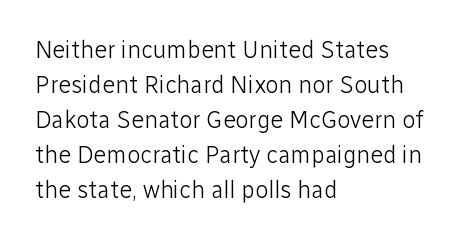
Q: Is the text bold? A: No.
Q: Is the text italic (slanted)? A: No, it is upright.
Q: Is the text underlined? A: No.
Q: How is the paragraph aligned? A: Left-aligned.
Q: Is the spacing between letters normal or unusually wide? A: Normal.
Q: Is the spacing between lines tight, normal or loose? A: Normal.
